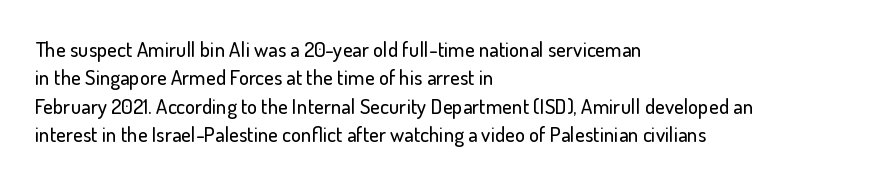
Posture: upright roman. The foot of each line stays bare and open. The passage shown stacks its lines at a standard gap. Alignment: flush left. The horizontal fit of the characters is conventional and even.
